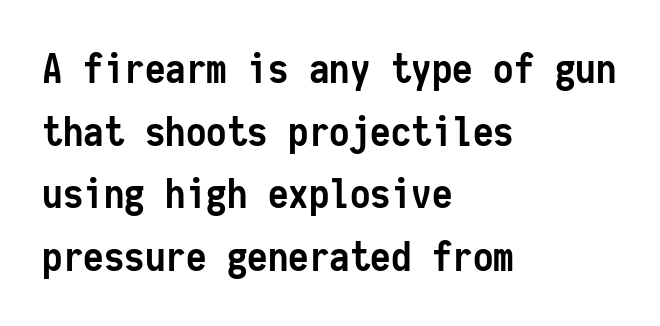
The image shows 41 px semibold, condensed sans-serif type, upright, monospaced; set left-aligned, normal line spacing (1.53x), normal letter spacing, not underlined; low stroke contrast and a medium x-height.
